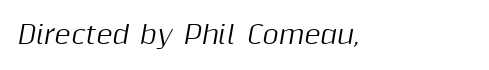
Characters follow at the spacing the type designer built in. Descender tails drop into unmarked territory. The axis of the letterforms is tilted away from vertical.
